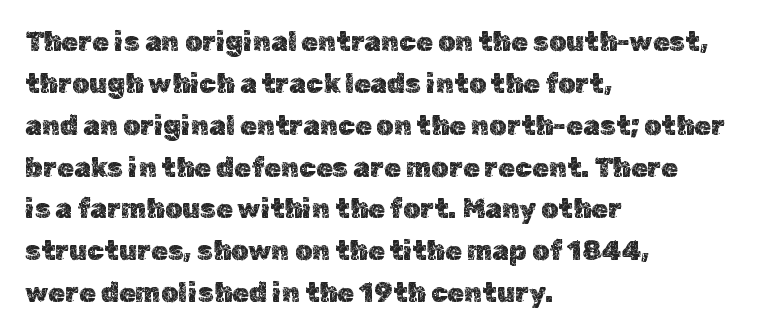
The image shows 27 px text type, upright; set left-aligned, normal line spacing (1.55x), normal letter spacing, not underlined.
